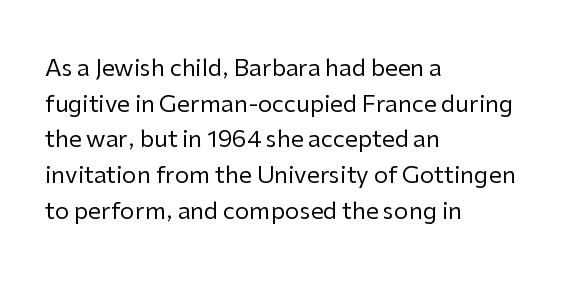
{"italic": "no", "bold": "no", "underline": "no", "align": "left", "line_spacing": "normal", "line_spacing_ratio": 1.55, "letter_spacing": "normal", "letter_spacing_em": 0.0, "glyph_px": 23}
